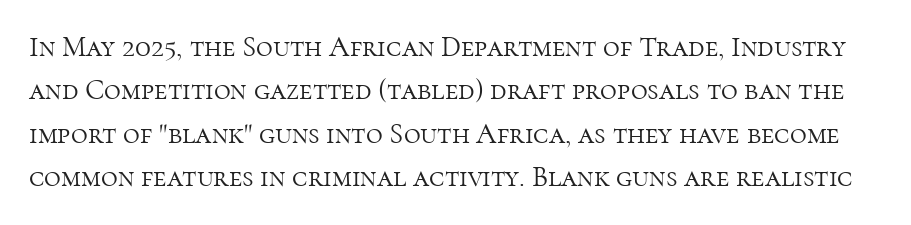
Q: Is the text bold? A: No.
Q: Is the text italic (slanted)? A: No, it is upright.
Q: Is the typeface a serif or a sans-serif typeface? A: Serif.
Q: Is the text underlined? A: No.
Q: Is the spacing between letters normal or unusually wide? A: Normal.
Q: Is the spacing between lines tight, normal or loose? A: Normal.
Q: Width (condensed, normal, or wide)? A: Normal.
Q: Stroke contrast? A: High.
Q: x-height? A: Medium.
Q: Monospaced? A: No.
